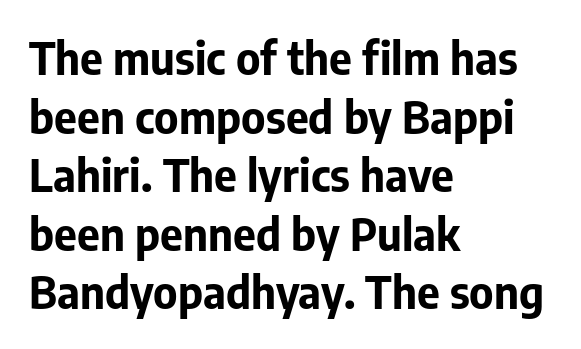
Q: Is the text bold? A: Yes.
Q: Is the text italic (slanted)? A: No, it is upright.
Q: Is the typeface a serif or a sans-serif typeface? A: Sans-serif.
Q: Is the text underlined? A: No.
Q: How is the paragraph aligned? A: Left-aligned.
Q: Is the spacing between letters normal or unusually wide? A: Normal.
Q: Is the spacing between lines tight, normal or loose? A: Normal.
Q: Width (condensed, normal, or wide)? A: Normal.
Q: Stroke contrast? A: Low.
Q: x-height? A: Medium.
Q: Monospaced? A: No.
